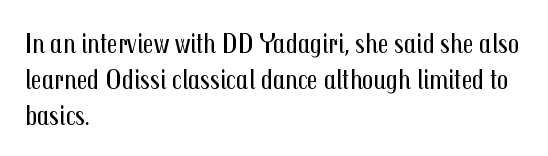
Q: Is the text bold? A: No.
Q: Is the text italic (slanted)? A: No, it is upright.
Q: Is the typeface a serif or a sans-serif typeface? A: Sans-serif.
Q: Is the text underlined? A: No.
Q: How is the paragraph aligned? A: Left-aligned.
Q: Is the spacing between letters normal or unusually wide? A: Normal.
Q: Is the spacing between lines tight, normal or loose? A: Normal.
Q: Width (condensed, normal, or wide)? A: Condensed.
Q: Stroke contrast? A: Medium.
Q: x-height? A: Medium.
Q: Monospaced? A: No.
